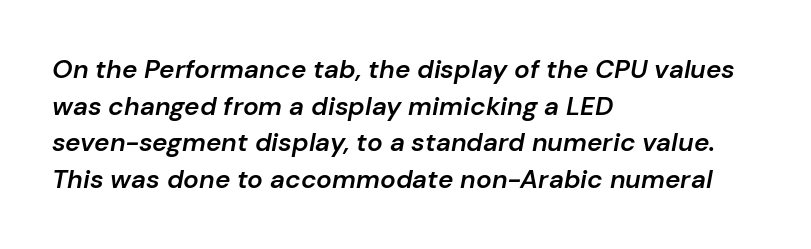
{"italic": "yes", "lean": "right", "slant_degrees": 10, "bold": "semi", "underline": "no", "align": "left", "line_spacing": "normal", "line_spacing_ratio": 1.41, "letter_spacing": "normal", "letter_spacing_em": 0.0, "glyph_px": 26}
